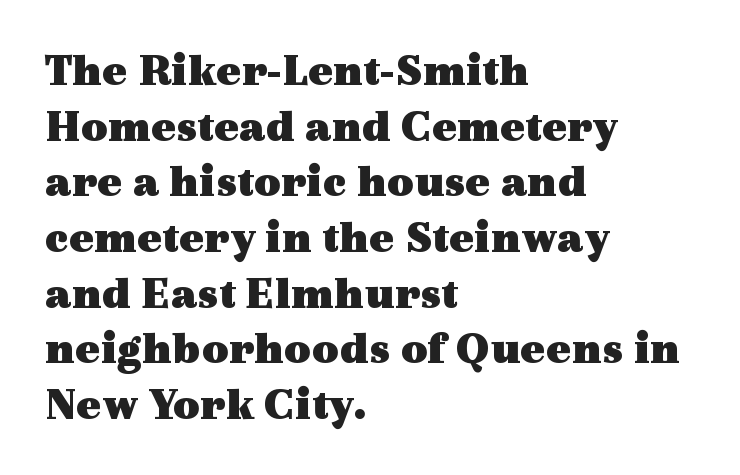
Q: Is the text bold? A: Yes.
Q: Is the text italic (slanted)? A: No, it is upright.
Q: Is the typeface a serif or a sans-serif typeface? A: Serif.
Q: Is the text underlined? A: No.
Q: How is the paragraph aligned? A: Left-aligned.
Q: Is the spacing between letters normal or unusually wide? A: Normal.
Q: Width (condensed, normal, or wide)? A: Wide.
Q: x-height? A: Medium.
Q: Monospaced? A: No.
